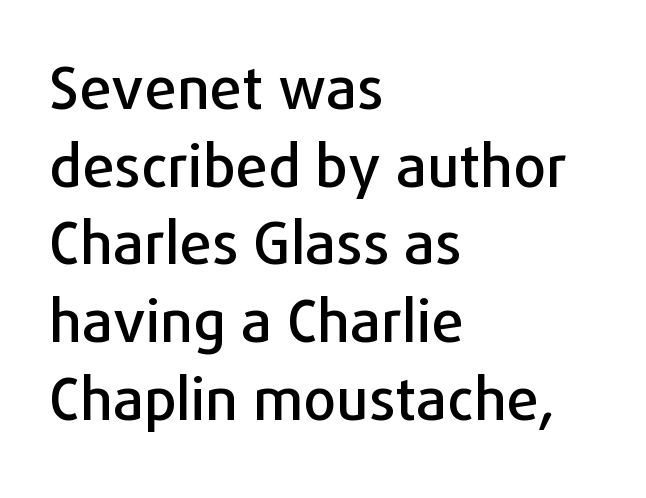
The image shows 58 px sans-serif type, upright; set left-aligned, normal line spacing (1.34x), normal letter spacing, not underlined; low stroke contrast and a medium x-height.
